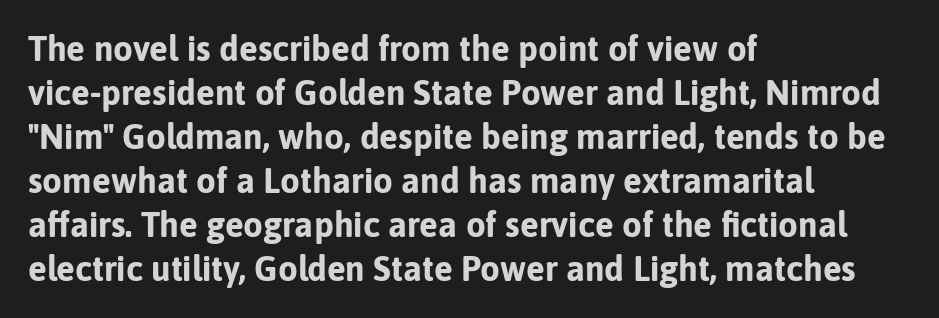
{"serif": "no", "italic": "no", "bold": "yes", "weight": "bold", "width": "normal", "stroke_contrast": "low", "x_height": "medium", "monospaced": "no", "underline": "no", "align": "left", "line_spacing": "normal", "line_spacing_ratio": 1.26, "letter_spacing": "normal", "letter_spacing_em": 0.0, "glyph_px": 35}
